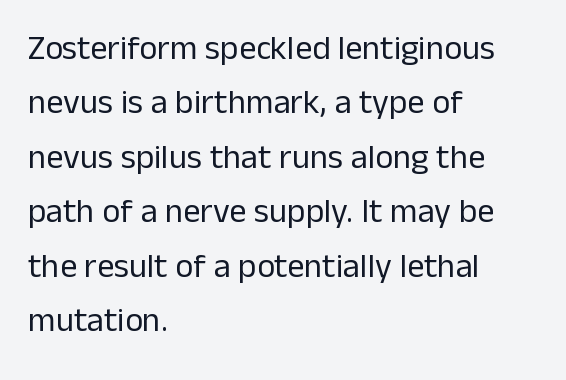
Caption: multi-line text, flush left, ragged right. Lines of text with bare space underneath. The line texture is even and compact thanks to regular tracking. Posture: vertical. What kind of face is this? One without serifs — a sans. Character widths vary here, with narrow letters taking less room than wide ones.
